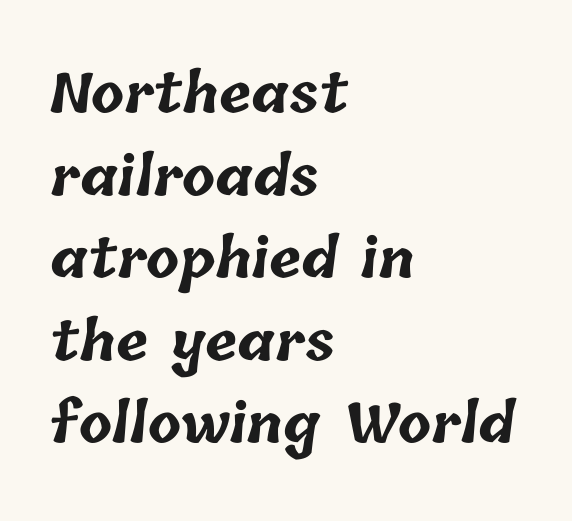
Here the designer chose a conventional face with non-uniform glyph widths. The area under the type is left untouched. This rendering leaves character spacing at its baseline value. Stroke thickness is high; the sample reads as a true bold.
